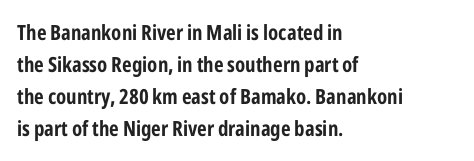
The image shows 21 px bold type, upright; set left-aligned, normal line spacing (1.53x), normal letter spacing, not underlined.
